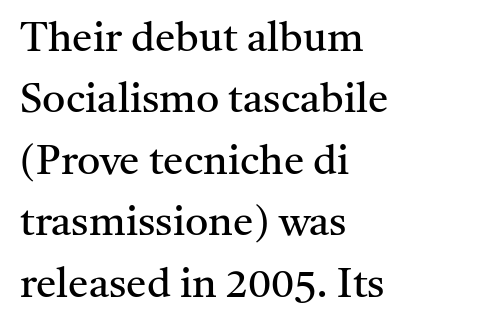
The image shows 41 px regular-weight serif type, upright; set left-aligned, normal line spacing (1.5x), normal letter spacing, not underlined; medium stroke contrast and a medium x-height.
